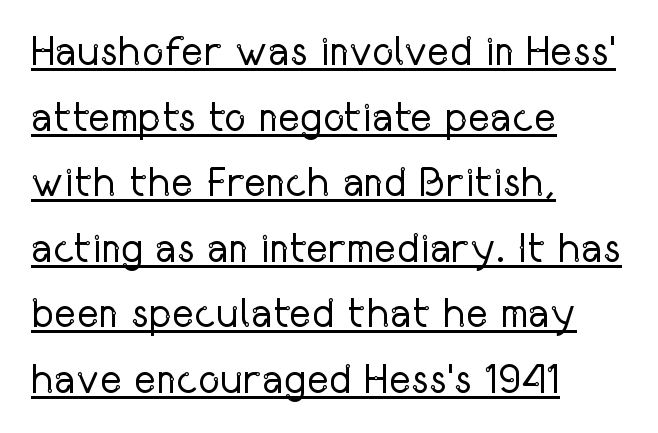
The image shows 42 px regular-weight, condensed sans-serif type, upright; set left-aligned, normal line spacing (1.56x), normal letter spacing, underlined; low stroke contrast and a medium x-height.
